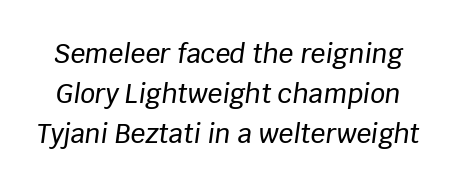
Q: Is the text italic (slanted)? A: Yes, it leans right by about 8 degrees.
Q: Is the text underlined? A: No.
Q: Is the spacing between letters normal or unusually wide? A: Normal.
Q: Is the spacing between lines tight, normal or loose? A: Normal.
